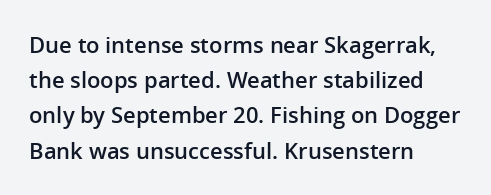
{"italic": "no", "bold": "semi", "underline": "no", "align": "left", "line_spacing": "normal", "line_spacing_ratio": 1.6, "letter_spacing": "normal", "letter_spacing_em": 0.0, "glyph_px": 22}
